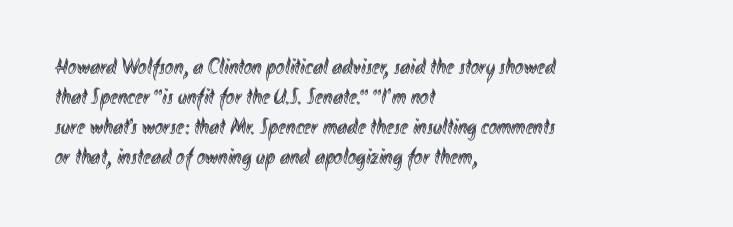
{"underline": "no", "align": "left", "line_spacing": "normal", "line_spacing_ratio": 1.3, "letter_spacing": "normal", "letter_spacing_em": 0.0, "glyph_px": 23}
